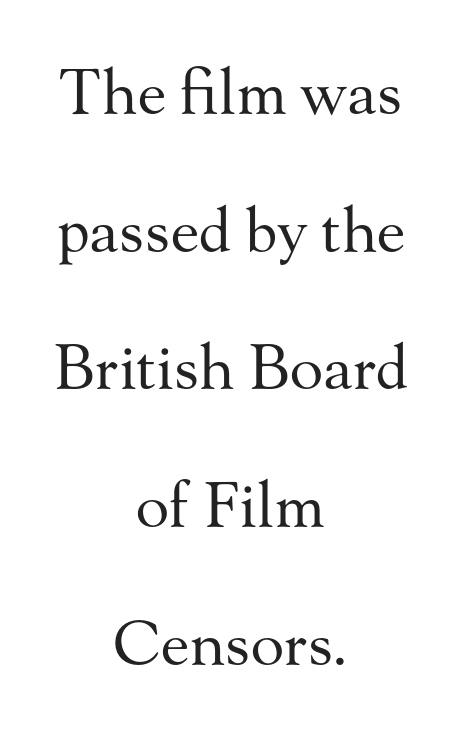
{"serif": "yes", "italic": "no", "bold": "no", "weight": "regular", "width": "normal", "stroke_contrast": "medium", "x_height": "small", "monospaced": "no", "underline": "no", "align": "center", "line_spacing": "loose", "line_spacing_ratio": 2.22, "letter_spacing": "normal", "letter_spacing_em": 0.0, "glyph_px": 62}
